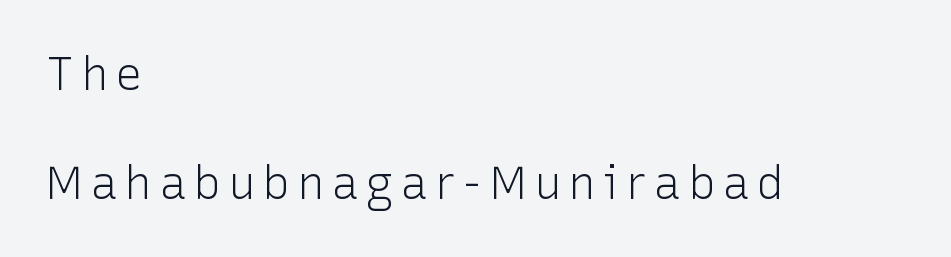
{"serif": "no", "italic": "no", "bold": "no", "weight": "light", "width": "normal", "stroke_contrast": "low", "x_height": "medium", "monospaced": "no", "underline": "no", "align": "left", "line_spacing": "loose", "line_spacing_ratio": 2.36, "glyph_px": 46}
